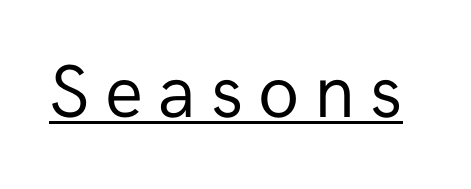
Check where the strokes stop: nothing finishes them off — pure sans. The type sits square on the baseline with zero lean. Proportional: the letters do not fall into vertical columns. Short note: letters widely spaced.
